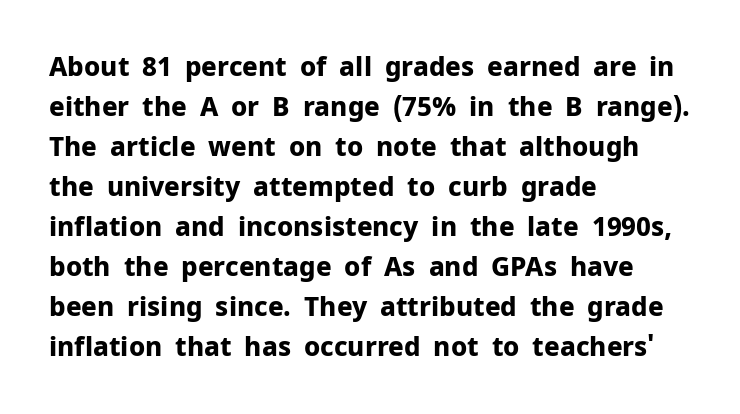
The letterforms sit shoulder to shoulder at normal distance. If you measured baseline to baseline, you'd find a middling distance. The specimen omits any rule beneath the text block's lines. These lines stack with their left ends in a neat column.
